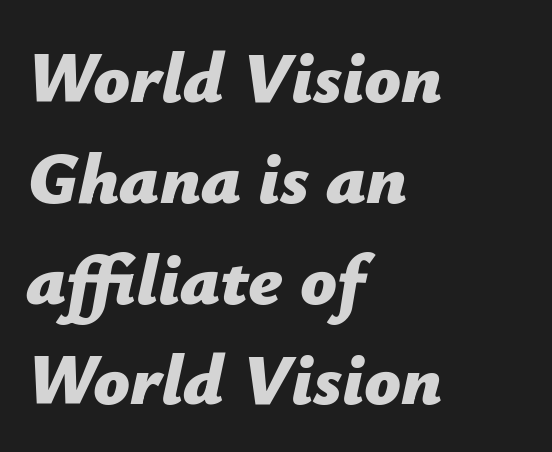
{"italic": "yes", "lean": "right", "slant_degrees": 12, "bold": "yes", "weight": "bold", "width": "normal", "stroke_contrast": "low", "x_height": "medium", "monospaced": "no", "underline": "no", "align": "left", "line_spacing": "normal", "line_spacing_ratio": 1.4, "letter_spacing": "normal", "letter_spacing_em": 0.0, "glyph_px": 72}
